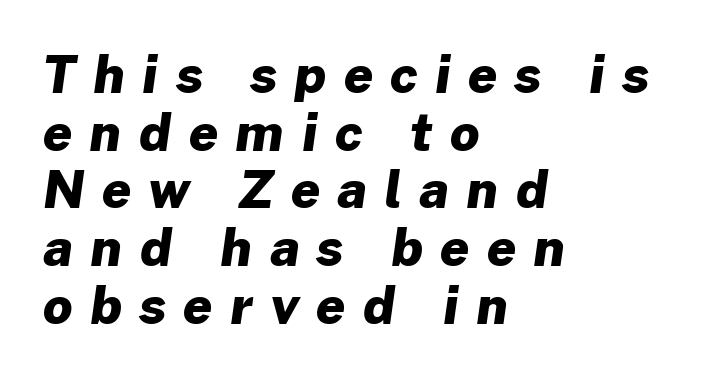
{"serif": "no", "bold": "yes", "weight": "heavy", "width": "normal", "stroke_contrast": "low", "x_height": "medium", "monospaced": "no", "underline": "no", "align": "left", "line_spacing": "tight", "line_spacing_ratio": 1.13, "letter_spacing": "wide", "letter_spacing_em": 0.35, "glyph_px": 51}
